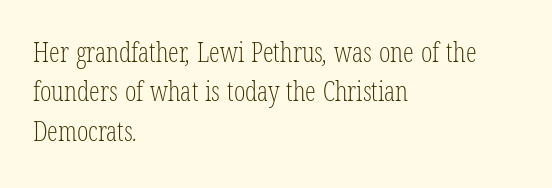
The image shows 27 px text type; set left-aligned, normal line spacing (1.46x), normal letter spacing, not underlined.
